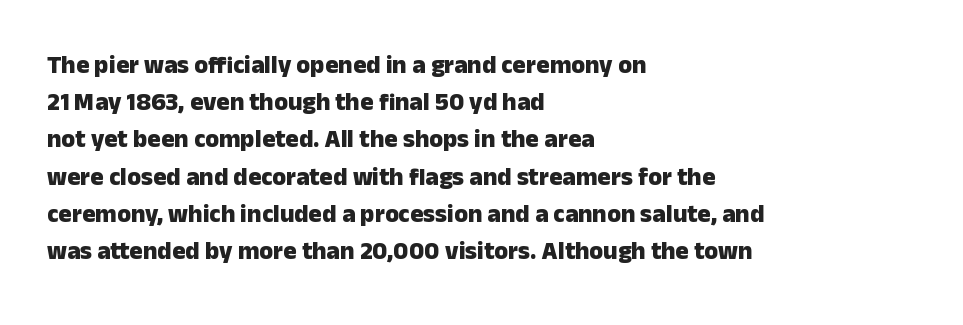
Italic: no, the glyphs are upright roman. Weight: bold. A typesetter would call this zero additional tracking. Does the copy run flush right? No — it runs flush left. In terms of leading, this rendering sits right in the middle. Quick note: underline off.
